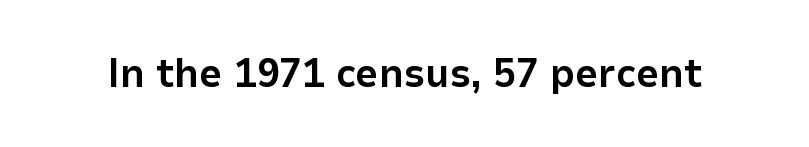
{"serif": "no", "italic": "no", "bold": "yes", "weight": "bold", "width": "normal", "stroke_contrast": "low", "x_height": "medium", "monospaced": "no", "underline": "no", "letter_spacing": "normal", "letter_spacing_em": 0.0, "glyph_px": 41}
